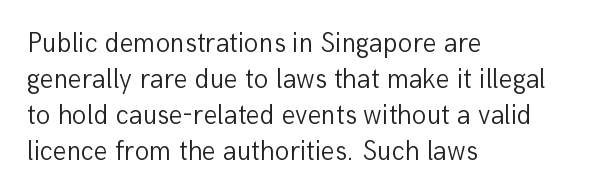
The image shows 27 px text type, upright; set left-aligned, normal line spacing (1.33x), normal letter spacing, not underlined.
